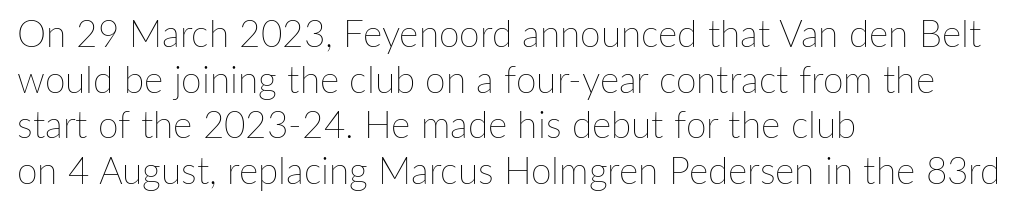
The image shows 37 px thin type, upright; set left-aligned, line spacing 1.23x, normal letter spacing, not underlined; low stroke contrast and a medium x-height.
